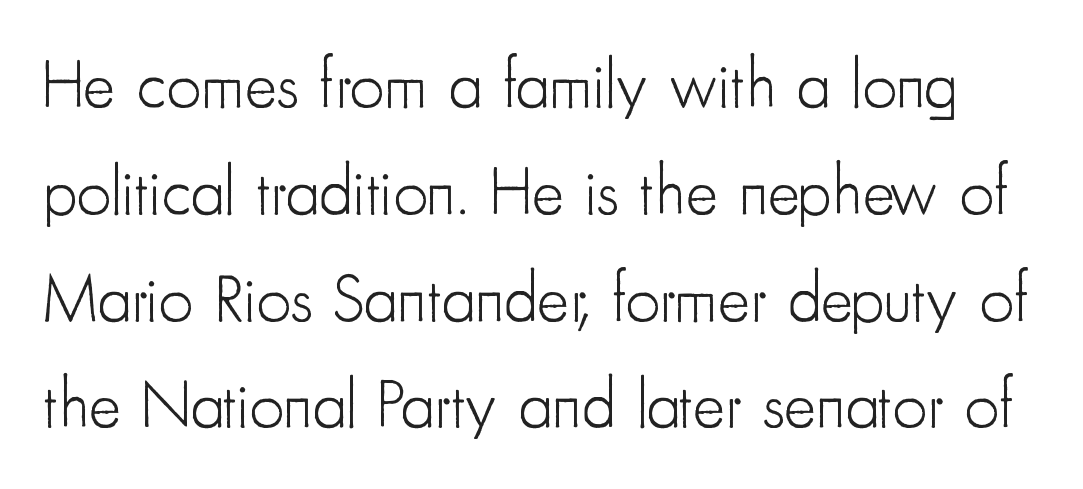
{"serif": "no", "italic": "no", "bold": "no", "weight": "light", "width": "condensed", "stroke_contrast": "low", "x_height": "small", "monospaced": "no", "underline": "no", "line_spacing": "normal", "line_spacing_ratio": 1.57, "letter_spacing": "normal", "letter_spacing_em": 0.0, "glyph_px": 68}
